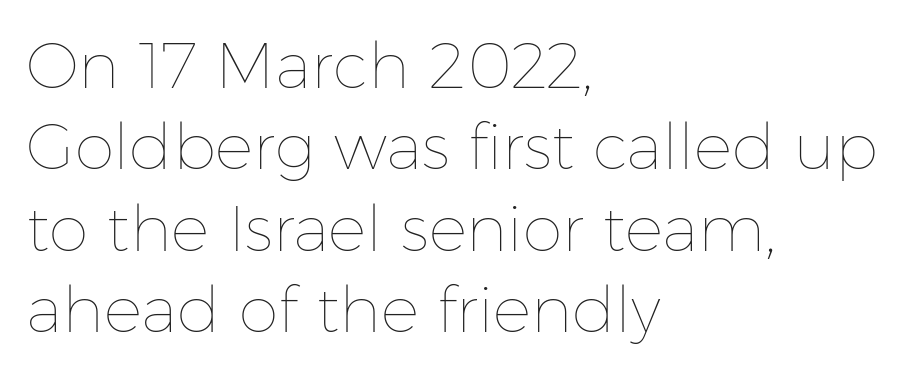
The rendering keeps characters at their native spacing. A roman cut, with each character standing at attention. Proportional: the letters do not fall into vertical columns. Underlining? Definitely not there.
